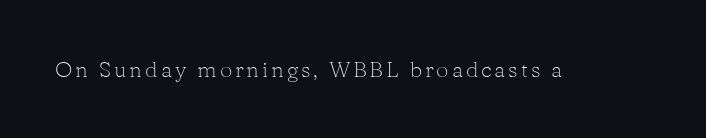
The image shows 22 px text type, upright; set not underlined.
